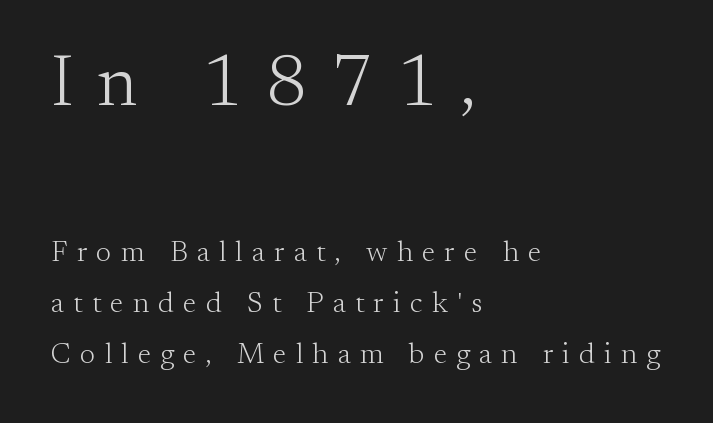
{"serif": "yes", "italic": "no", "bold": "no", "weight": "light", "width": "normal", "stroke_contrast": "medium", "x_height": "small", "monospaced": "no", "underline": "no", "align": "left", "line_spacing_ratio": 1.77, "letter_spacing": "wide", "letter_spacing_em": 0.32, "larger_block": "first", "size_ratio": 2.52, "glyph_px": 73}
